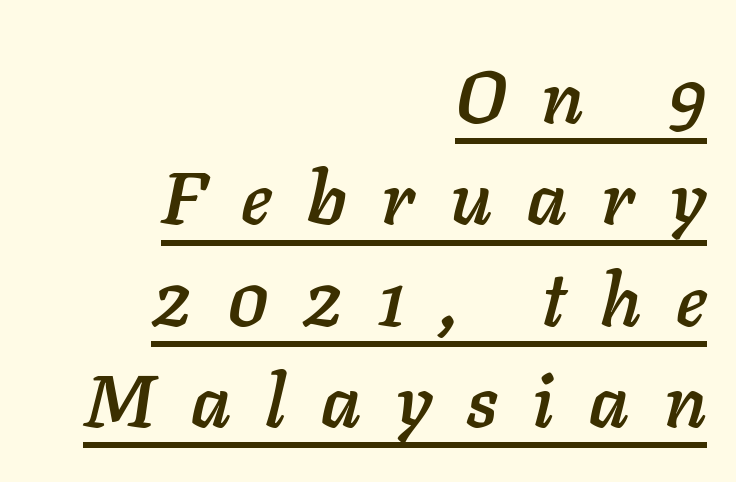
The rendered words wear a rule along their underside. Honestly, the row spacing looks completely unremarkable. Slanted lettering throughout. Varying glyph widths throughout — classic text-font behaviour. The paragraph shown leans on its right margin. Look at the tracking — it's clearly loosened, letters drifting apart.
